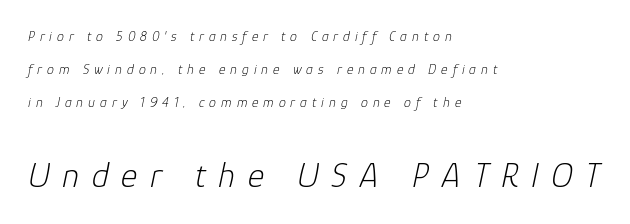
{"italic": "yes", "lean": "right", "slant_degrees": 12, "bold": "no", "weight": "light", "width": "normal", "stroke_contrast": "low", "x_height": "medium", "monospaced": "no", "underline": "no", "align": "left", "line_spacing": "loose", "line_spacing_ratio": 2.36, "letter_spacing": "wide", "letter_spacing_em": 0.35, "larger_block": "second", "size_ratio": 2.5, "glyph_px": 35}
